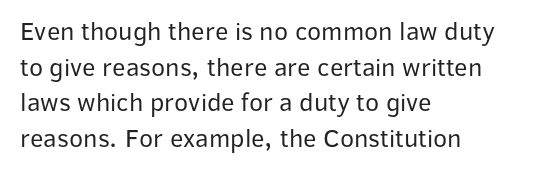
The image shows 26 px text type, upright; set left-aligned, normal line spacing (1.37x), normal letter spacing, not underlined.
